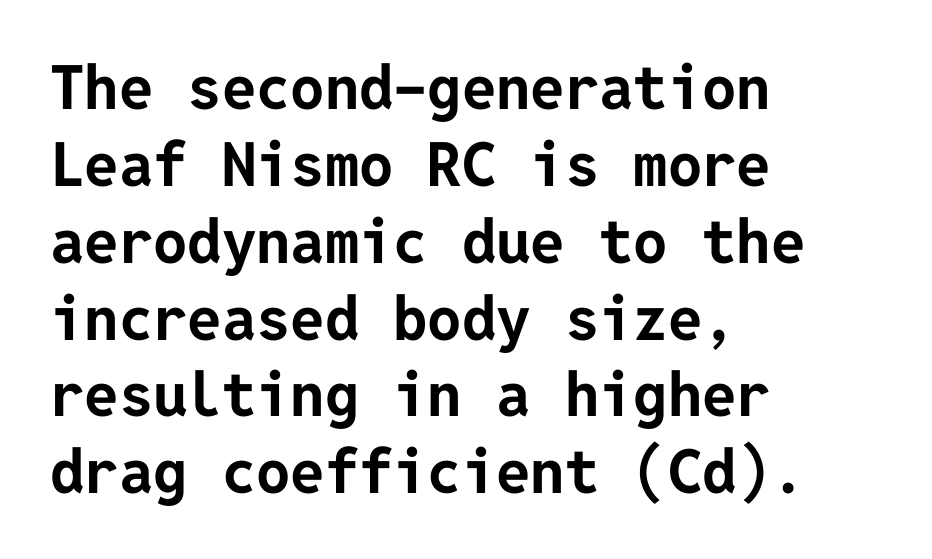
Q: Is the text bold? A: Yes.
Q: Is the text italic (slanted)? A: No, it is upright.
Q: Is the typeface a serif or a sans-serif typeface? A: Sans-serif.
Q: Is the text underlined? A: No.
Q: How is the paragraph aligned? A: Left-aligned.
Q: Is the spacing between letters normal or unusually wide? A: Normal.
Q: Is the spacing between lines tight, normal or loose? A: Normal.
Q: Width (condensed, normal, or wide)? A: Normal.
Q: Stroke contrast? A: Low.
Q: x-height? A: Medium.
